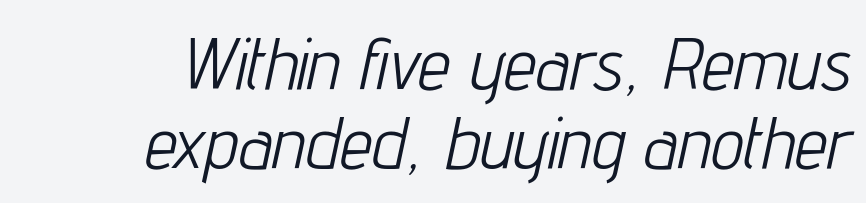
Cramped leading. Slant detected: the letters are inclined. The rendering uses natural spacing where letterforms have individual widths. Standard letterfit; no display-style spreading of the glyphs. The gap between lines stays unmarked.
